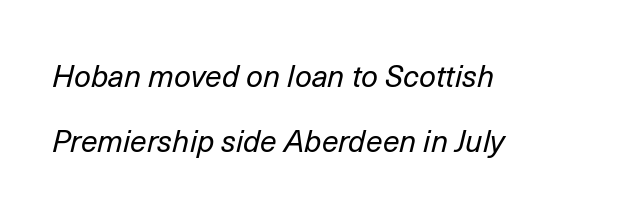
Tall strokes in this sample are angled rather than plumb. The foot of each line stays bare and open. The face used here is proportionally spaced, like ordinary book or web type. Here the glyphs are tracked normally, forming tight word shapes. No extra ink here — the face is not bold.
